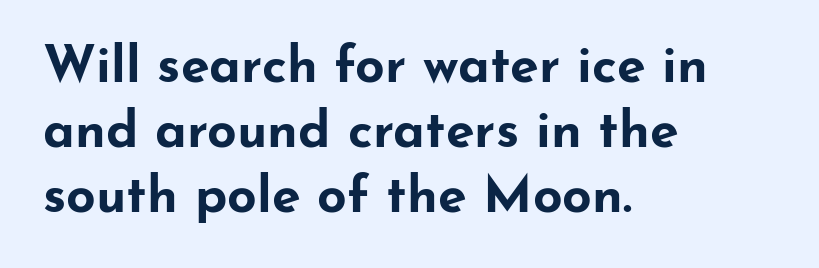
The image shows 52 px bold, wide sans-serif type, upright; set left-aligned, normal line spacing (1.25x), normal letter spacing, not underlined; low stroke contrast and a small x-height.
